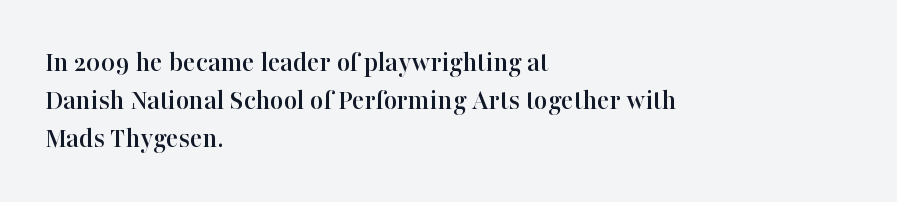
{"serif": "yes", "italic": "no", "width": "normal", "stroke_contrast": "high", "x_height": "medium", "monospaced": "no", "underline": "no", "align": "left", "line_spacing": "normal", "line_spacing_ratio": 1.31, "letter_spacing": "normal", "letter_spacing_em": 0.0, "glyph_px": 29}
